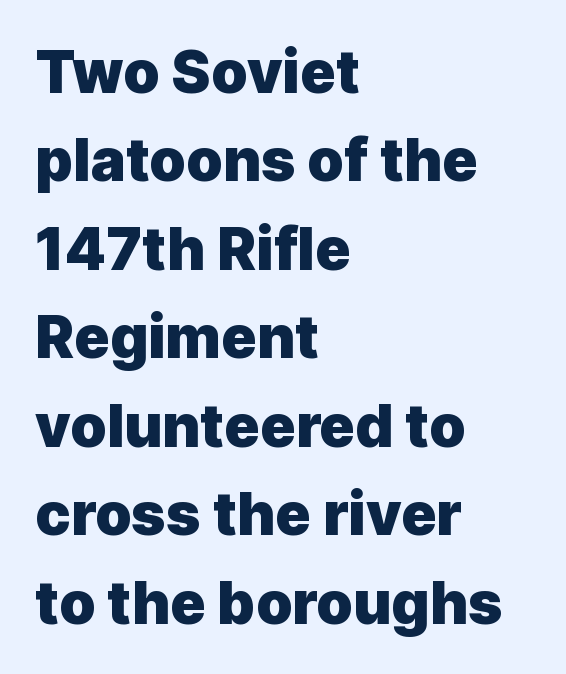
Serifs: no, the terminals of the letterforms are clean. Nobody drew a line under any word here. Do the characters align in a grid? No, the font is proportional. The gaps between neighbouring characters are ordinary and unremarkable.
